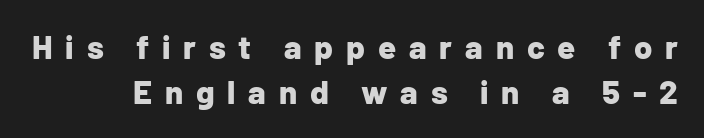
Q: Is the text bold? A: Yes.
Q: Is the text italic (slanted)? A: No, it is upright.
Q: Is the typeface a serif or a sans-serif typeface? A: Sans-serif.
Q: Is the text underlined? A: No.
Q: Is the spacing between letters normal or unusually wide? A: Unusually wide.
Q: Is the spacing between lines tight, normal or loose? A: Normal.
Q: Width (condensed, normal, or wide)? A: Normal.
Q: Stroke contrast? A: Low.
Q: x-height? A: Medium.
Q: Monospaced? A: No.
